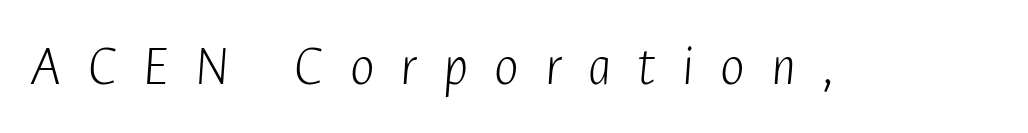
{"italic": "yes", "lean": "right", "slant_degrees": 4, "bold": "no", "weight": "light", "width": "condensed", "stroke_contrast": "low", "x_height": "medium", "monospaced": "no", "underline": "no", "letter_spacing": "wide", "letter_spacing_em": 0.45, "glyph_px": 58}
